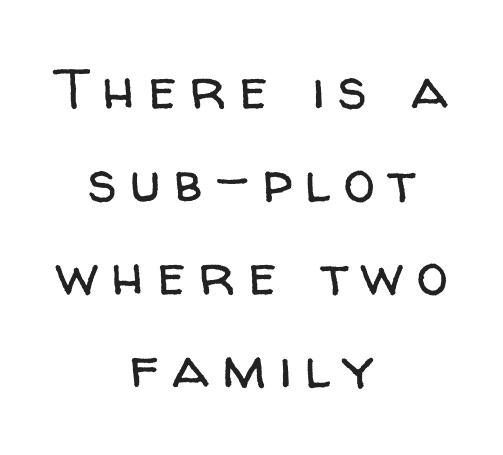
Q: Is the text bold? A: No.
Q: Is the text italic (slanted)? A: No, it is upright.
Q: Is the typeface a serif or a sans-serif typeface? A: Sans-serif.
Q: Is the text underlined? A: No.
Q: How is the paragraph aligned? A: Centered.
Q: Is the spacing between letters normal or unusually wide? A: Unusually wide.
Q: Is the spacing between lines tight, normal or loose? A: Normal.
Q: Width (condensed, normal, or wide)? A: Normal.
Q: Stroke contrast? A: Low.
Q: x-height? A: Medium.
Q: Monospaced? A: No.
